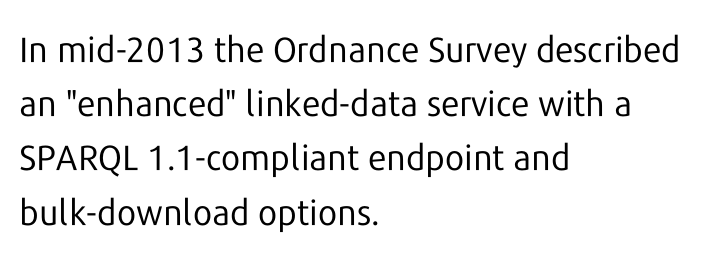
The image shows 35 px regular-weight sans-serif type, upright; set left-aligned, normal line spacing (1.55x), normal letter spacing, not underlined; low stroke contrast and a medium x-height.
